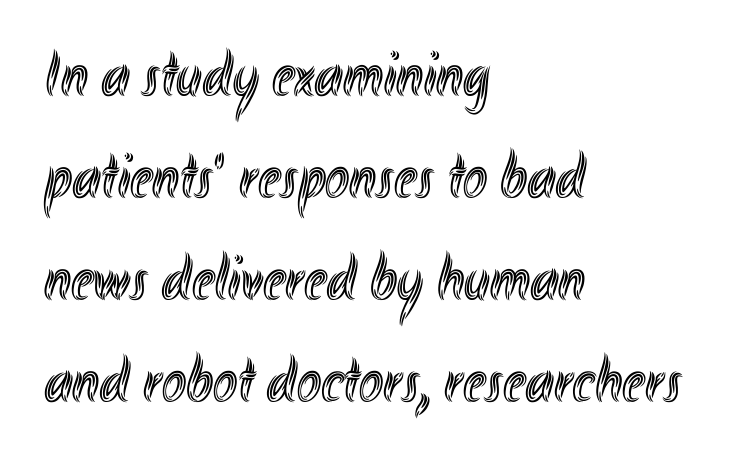
The image shows 65 px condensed type; set left-aligned, normal line spacing (1.57x), normal letter spacing, not underlined; a small x-height.
